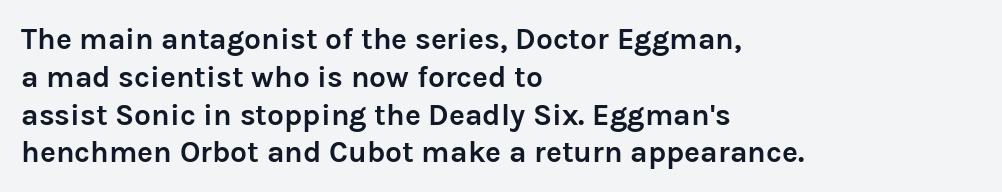
The letters advance in unequal steps, a hallmark of proportional type. Does the type have serifs? No, each stem ends abruptly. Set as a true bold cut, around the 700 mark. This rendering features lettering with no underline.
